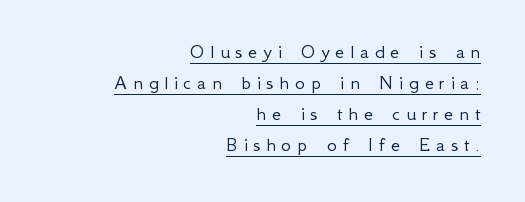
The compositor pushed each line to the right boundary. A typesetter would call this heavily tracked-out type. Nothing heavy about these letters — not bold at all. The lettering is marked with a stroke running underneath it.
